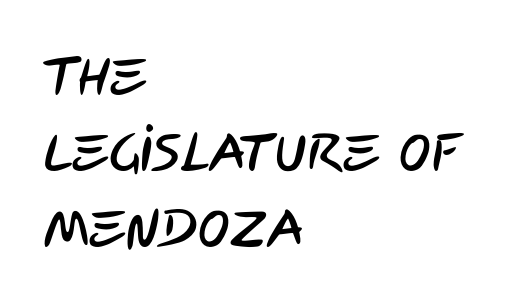
{"serif": "no", "width": "condensed", "stroke_contrast": "low", "x_height": "large", "monospaced": "no", "underline": "no", "align": "left", "line_spacing": "normal", "line_spacing_ratio": 1.43, "letter_spacing": "normal", "letter_spacing_em": 0.0, "glyph_px": 53}
